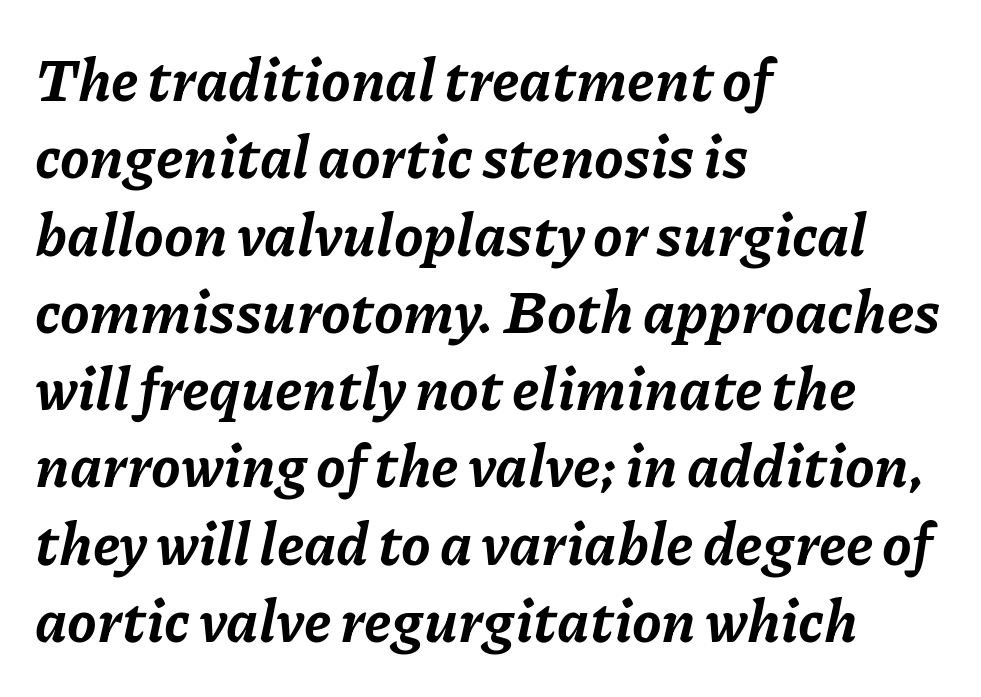
Q: Is the text bold? A: Yes.
Q: Is the text italic (slanted)? A: Yes, it leans right by about 11 degrees.
Q: Is the text underlined? A: No.
Q: How is the paragraph aligned? A: Left-aligned.
Q: Is the spacing between letters normal or unusually wide? A: Normal.
Q: Is the spacing between lines tight, normal or loose? A: Normal.
Q: Width (condensed, normal, or wide)? A: Normal.
Q: Stroke contrast? A: Low.
Q: x-height? A: Medium.
Q: Monospaced? A: No.
